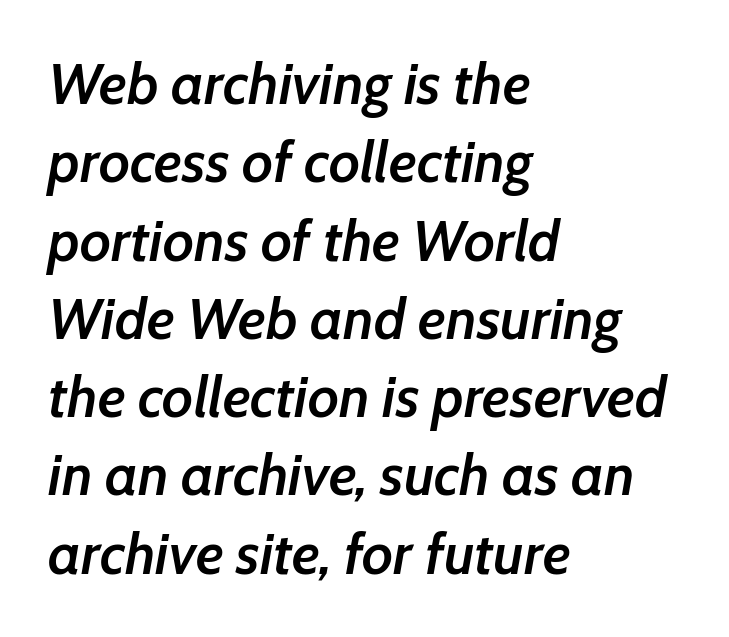
{"italic": "yes", "lean": "right", "slant_degrees": 7, "bold": "semi", "weight": "semibold", "width": "normal", "stroke_contrast": "low", "x_height": "medium", "monospaced": "no", "underline": "no", "align": "left", "line_spacing": "normal", "line_spacing_ratio": 1.35, "letter_spacing": "normal", "letter_spacing_em": 0.0, "glyph_px": 58}
